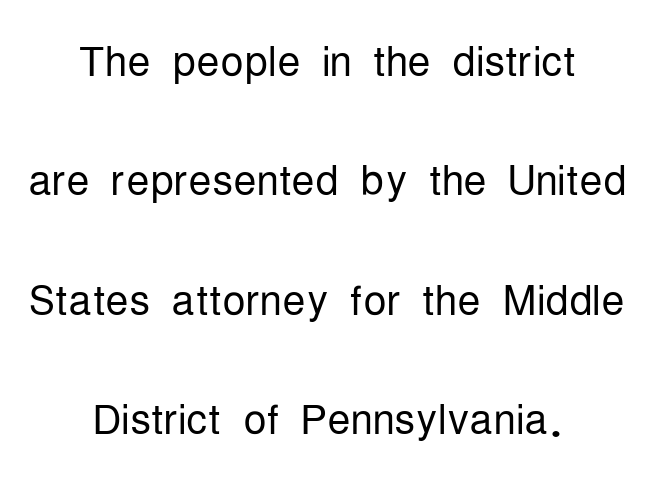
{"serif": "no", "italic": "no", "bold": "no", "weight": "light", "width": "condensed", "stroke_contrast": "low", "x_height": "medium", "monospaced": "no", "underline": "no", "align": "center", "line_spacing": "loose", "line_spacing_ratio": 2.06, "letter_spacing": "normal", "letter_spacing_em": 0.0, "glyph_px": 58}
